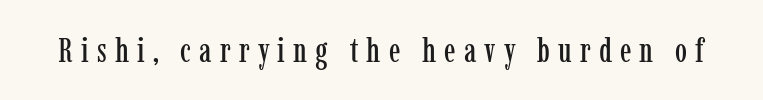
Q: Is the text italic (slanted)? A: No, it is upright.
Q: Is the typeface a serif or a sans-serif typeface? A: Serif.
Q: Is the text underlined? A: No.
Q: Is the spacing between letters normal or unusually wide? A: Unusually wide.
Q: Width (condensed, normal, or wide)? A: Condensed.
Q: Stroke contrast? A: Low.
Q: x-height? A: Medium.
Q: Monospaced? A: No.
